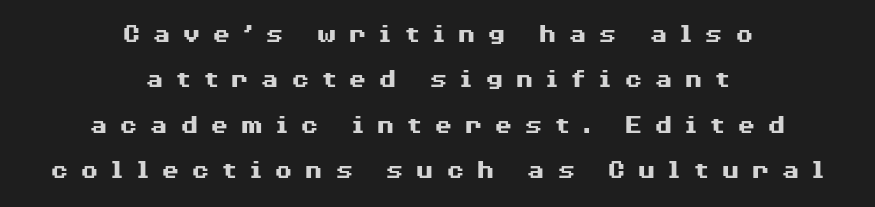
Q: Is the text bold? A: Yes.
Q: Is the text italic (slanted)? A: No, it is upright.
Q: Is the text underlined? A: No.
Q: How is the paragraph aligned? A: Centered.
Q: Is the spacing between letters normal or unusually wide? A: Unusually wide.
Q: Is the spacing between lines tight, normal or loose? A: Normal.
